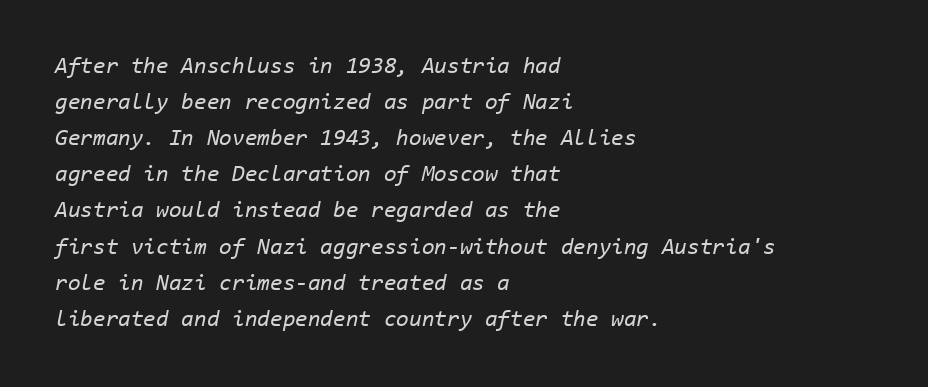
Students, note that the glyphs here touch the page at normal intervals. The gap between lines stays unmarked. The face used here has a pronounced slope to its letters. These lines sit exactly where default settings would place them. The weight tops out at a normal text grade.
